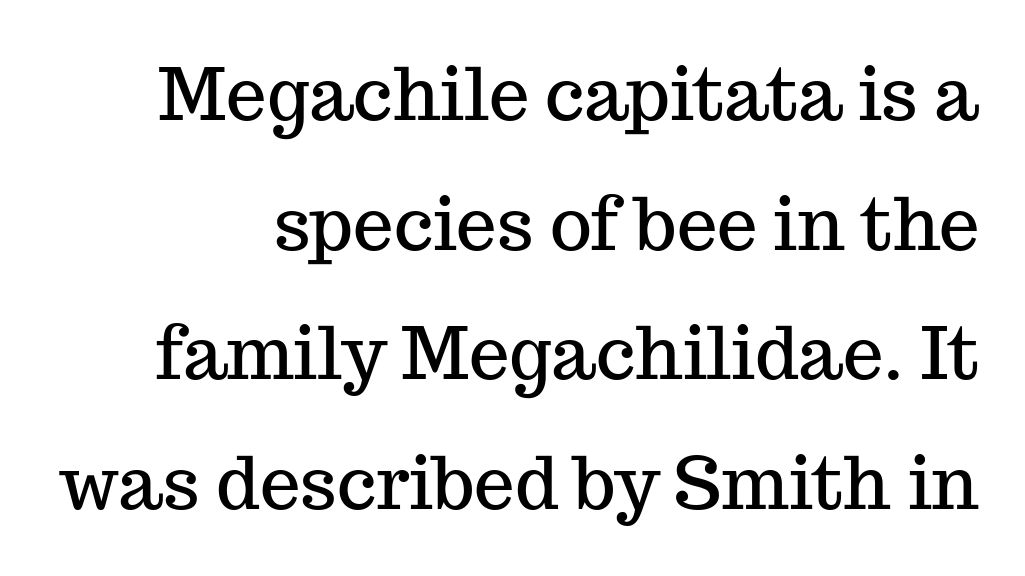
Upright lettering throughout. This rendering leaves character spacing at its baseline value. Short and long lines alike share a common ending point at right. Small tapered or slab feet sit at the stroke ends, so this counts as serif.
